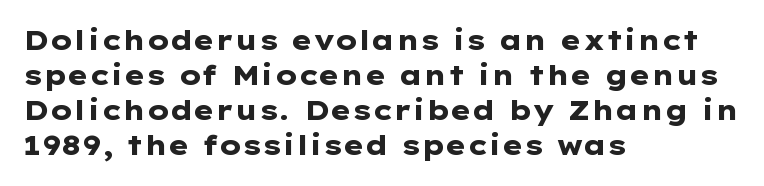
The image shows 27 px bold type, upright; set left-aligned, normal line spacing (1.3x), normal letter spacing, not underlined.
